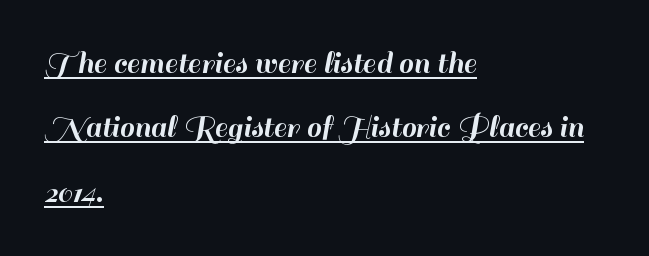
This is sans-serif lettering, the kind often seen on screens and signage. Layout note: lines flush left. Is the letter spacing exaggerated? No — it looks like the ordinary default. Emphasis is given by a line drawn under the lettering. A typesetter would call this proportional, since set widths differ per character. What's the leading like? Stretched, with rows far apart.
